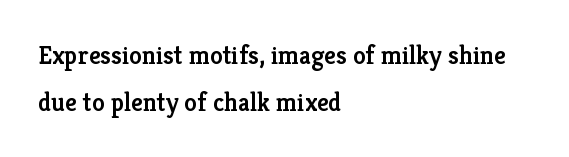
The image shows 26 px text type, upright; set left-aligned, line spacing 1.8x, normal letter spacing, not underlined.
